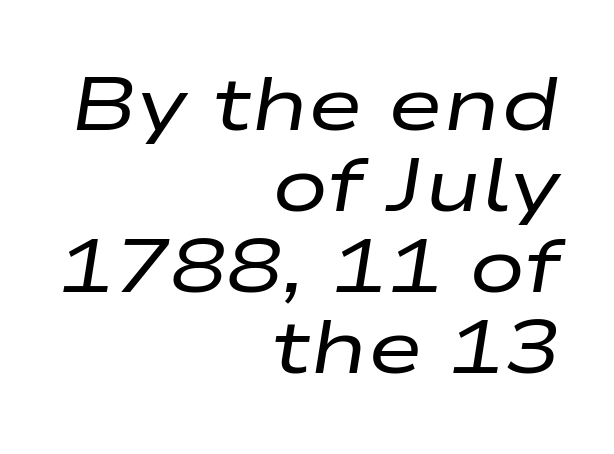
The image shows 75 px regular-weight, wide type, italic (leaning right); set right-aligned, tight line spacing (1.08x), normal letter spacing, not underlined; low stroke contrast and a medium x-height.
